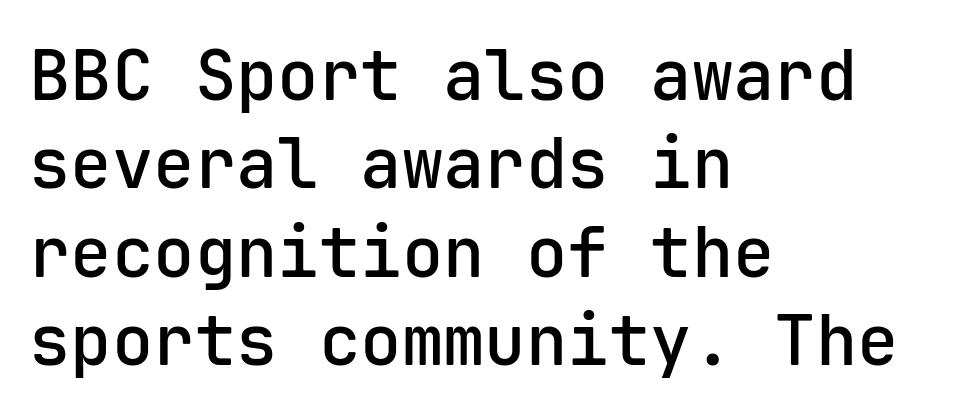
{"serif": "no", "italic": "no", "bold": "semi", "weight": "semibold", "width": "normal", "stroke_contrast": "low", "x_height": "medium", "monospaced": "yes", "underline": "no", "align": "left", "line_spacing": "normal", "line_spacing_ratio": 1.28, "letter_spacing": "normal", "letter_spacing_em": 0.0, "glyph_px": 69}
